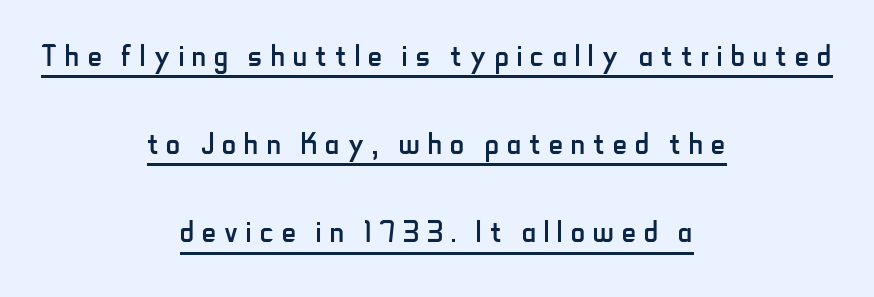
A typesetter would call this proportional, since set widths differ per character. A baseline rule has been typeset under these characters. Short and long lines alike share a common midpoint. No heavy texture on the line: the type isn't bold.
